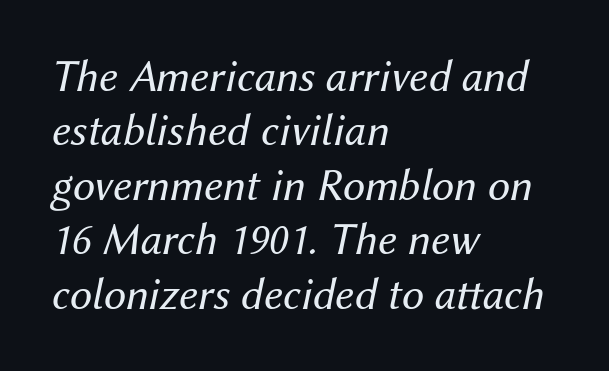
The image shows 45 px regular-weight type, italic (leaning right); set left-aligned, line spacing 1.21x, normal letter spacing, not underlined; medium stroke contrast and a medium x-height.
